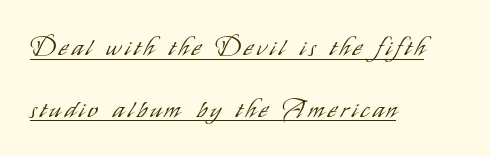
Does a line run under the words? Yes, clearly. Regarding leading, the lines here are spaced well apart. Left-aligned paragraph, ragged on the right. Letters have the restrained weight of plain body copy at most.
